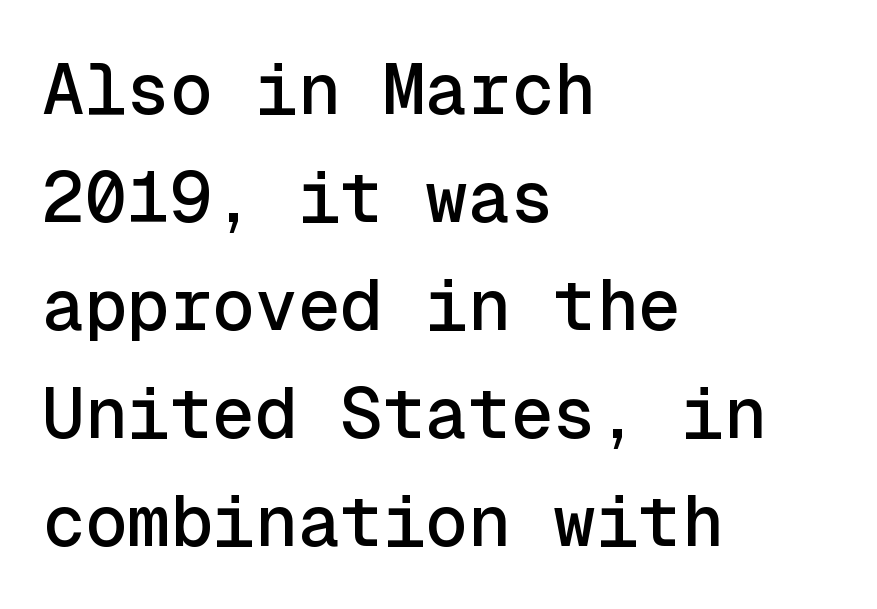
A classic flush-left, rag-right setting is used for this passage. Are there feet on the stems? There aren't — it's a sans. Notice how descenders clear the ascenders below comfortably — that's standard leading. Does the lettering tilt? It doesn't — this is upright.
